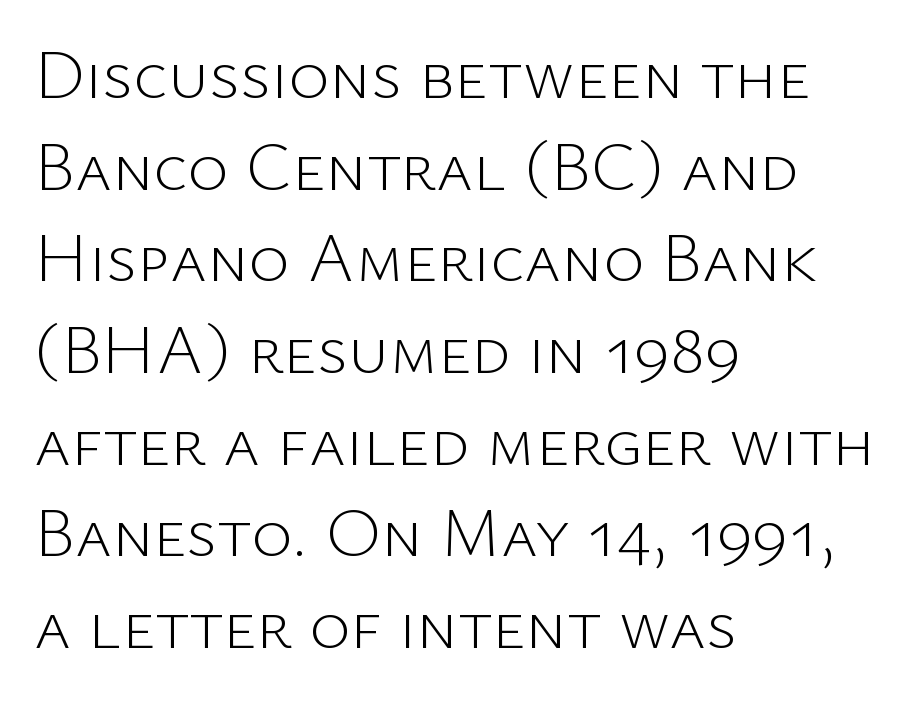
These lines keep a tight, regular rhythm from letter to letter. A typesetter would mark this as roman, not italic. Layout note: lines flush left. The weight would be labelled regular, book, light, or lighter still. Typographically, this falls in the sans-serif category. Plain, unruled lines of type.
